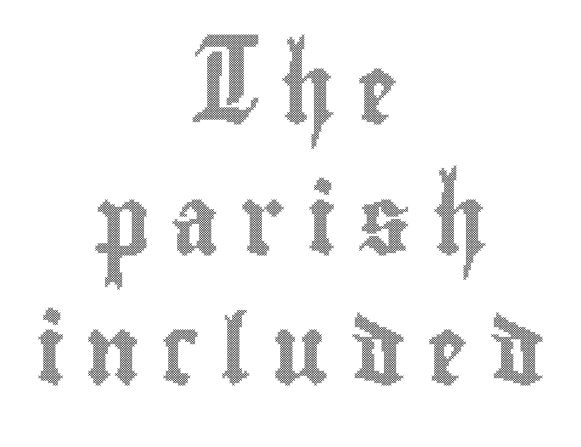
Line starts and ends both wander, symmetrically. Proportional: the letters do not fall into vertical columns. Short note: letters widely spaced. Rule under the text: the space is simply empty. Designer's note — italics off, roman on. Successive baselines arrive slowly, with a big drop between each.
